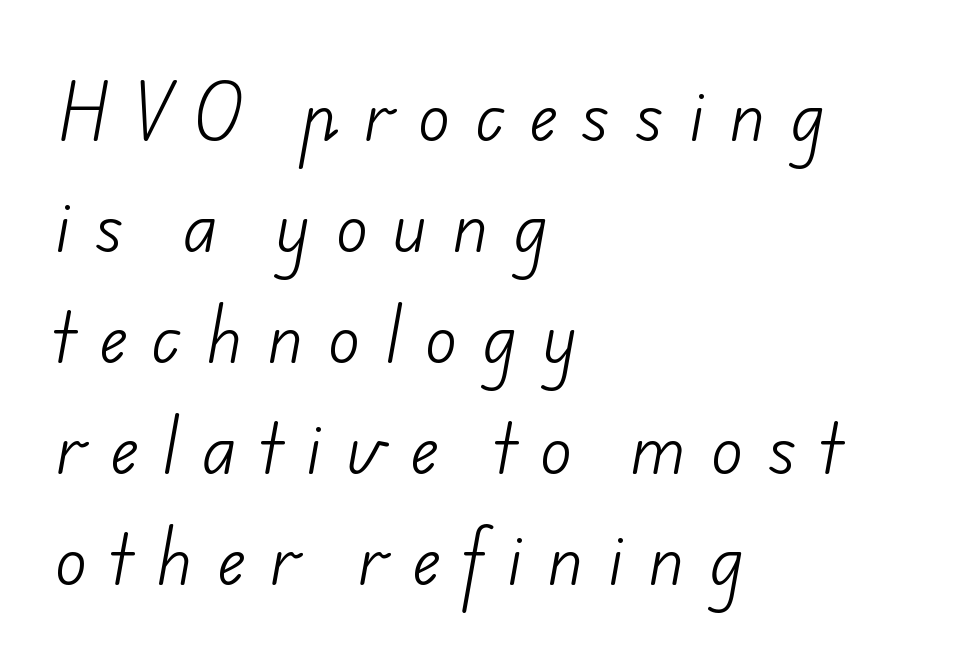
This sample uses a sans-serif face. Stems and bowls with no extra thickness — not bold. The typesetter chose a ragged-right arrangement here. Looks like regular typesetting: each glyph gets only the width it needs. The type is letterspaced generously, with wide tracking. The lines sit at an ordinary, default distance from one another.
